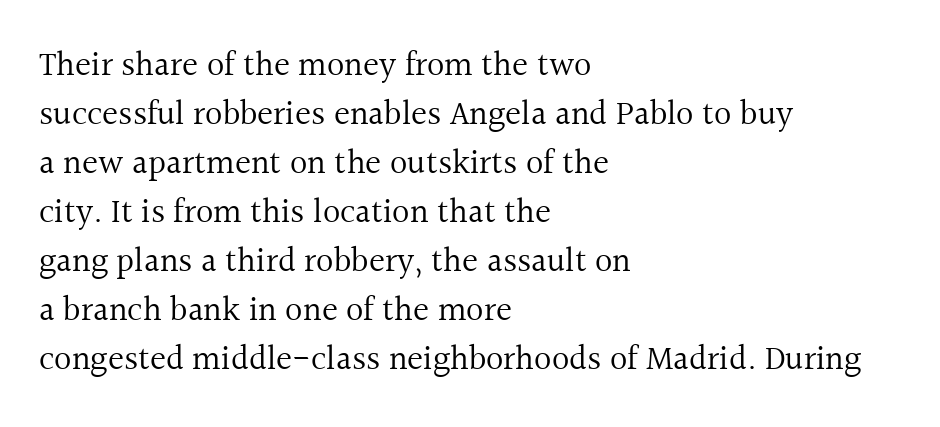
{"serif": "yes", "italic": "no", "bold": "no", "weight": "regular", "width": "normal", "x_height": "medium", "monospaced": "no", "underline": "no", "align": "left", "line_spacing": "normal", "line_spacing_ratio": 1.44, "letter_spacing": "normal", "letter_spacing_em": 0.0, "glyph_px": 34}
